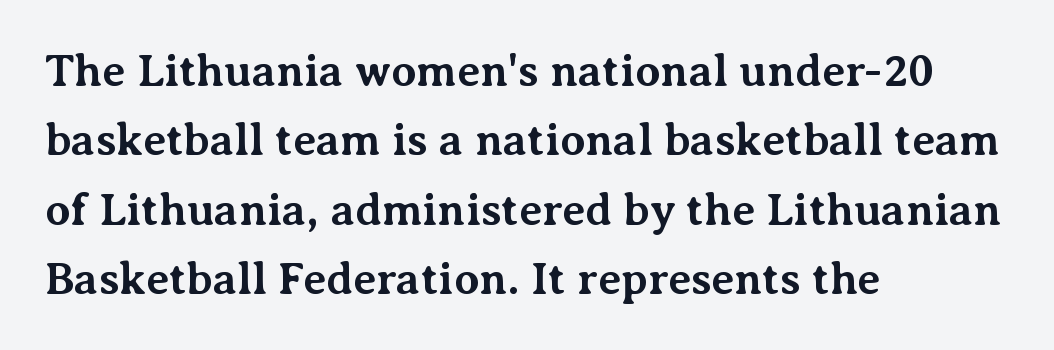
The letters stand upright; this is a roman face. All the whitespace from short lines collects on the right. Is the letter spacing exaggerated? No — it looks like the ordinary default. Weight check: bold — yes, fully.
